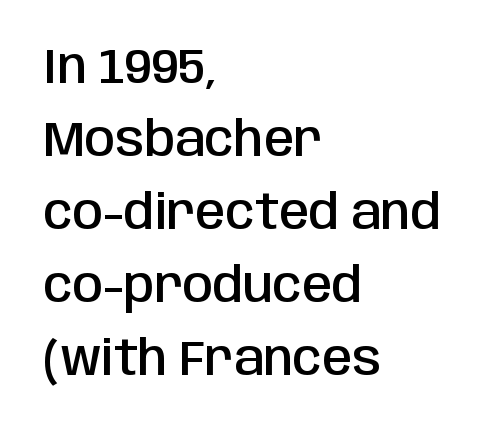
Q: Is the text bold? A: Semi-bold.
Q: Is the text italic (slanted)? A: No, it is upright.
Q: Is the typeface a serif or a sans-serif typeface? A: Sans-serif.
Q: Is the text underlined? A: No.
Q: How is the paragraph aligned? A: Left-aligned.
Q: Is the spacing between letters normal or unusually wide? A: Normal.
Q: Is the spacing between lines tight, normal or loose? A: Normal.
Q: Width (condensed, normal, or wide)? A: Condensed.
Q: Stroke contrast? A: Low.
Q: x-height? A: Large.
Q: Monospaced? A: No.
